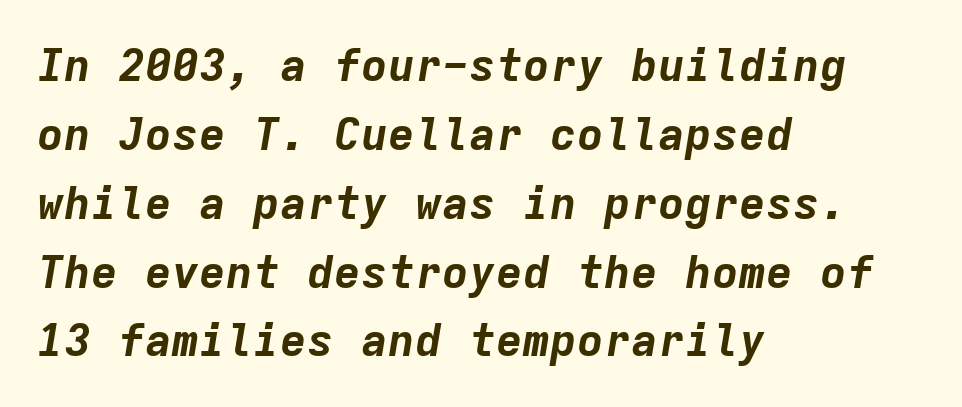
{"italic": "yes", "lean": "right", "slant_degrees": 9, "bold": "yes", "weight": "bold", "width": "normal", "stroke_contrast": "low", "x_height": "medium", "monospaced": "yes", "underline": "no", "align": "left", "line_spacing": "normal", "line_spacing_ratio": 1.53, "letter_spacing": "normal", "letter_spacing_em": 0.0, "glyph_px": 45}
